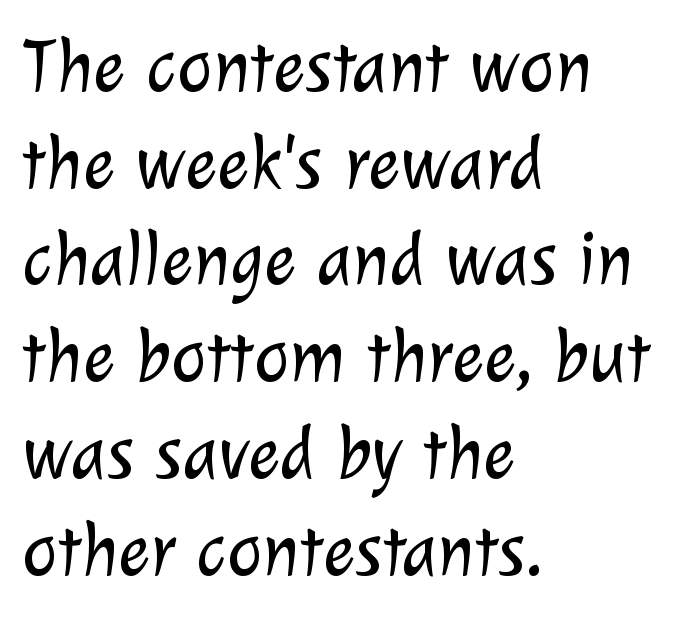
Q: Is the text bold? A: No.
Q: Is the typeface a serif or a sans-serif typeface? A: Sans-serif.
Q: Is the text underlined? A: No.
Q: How is the paragraph aligned? A: Left-aligned.
Q: Is the spacing between letters normal or unusually wide? A: Normal.
Q: Is the spacing between lines tight, normal or loose? A: Normal.
Q: Width (condensed, normal, or wide)? A: Normal.
Q: Stroke contrast? A: Low.
Q: x-height? A: Medium.
Q: Monospaced? A: No.
